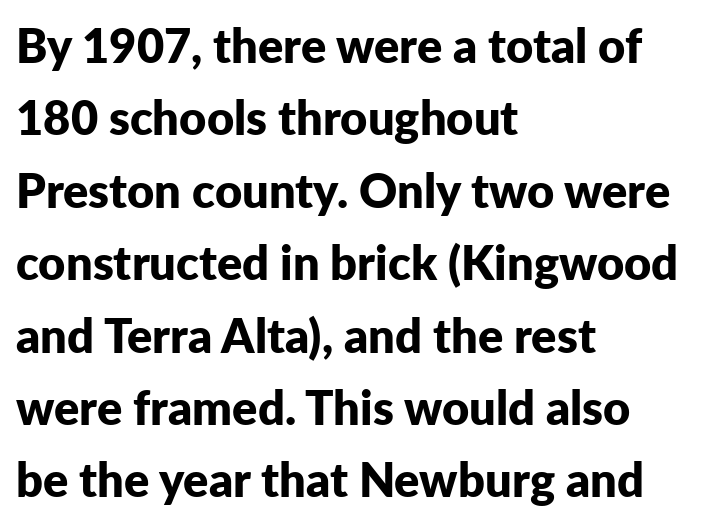
Q: Is the text bold? A: Yes.
Q: Is the text italic (slanted)? A: No, it is upright.
Q: Is the typeface a serif or a sans-serif typeface? A: Sans-serif.
Q: Is the text underlined? A: No.
Q: How is the paragraph aligned? A: Left-aligned.
Q: Is the spacing between letters normal or unusually wide? A: Normal.
Q: Is the spacing between lines tight, normal or loose? A: Normal.
Q: Width (condensed, normal, or wide)? A: Normal.
Q: Stroke contrast? A: Low.
Q: x-height? A: Medium.
Q: Monospaced? A: No.
